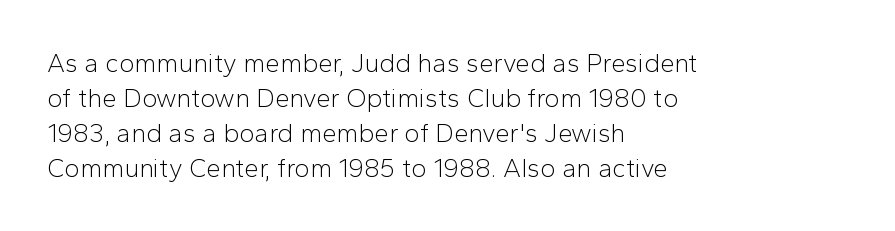
{"italic": "no", "bold": "no", "underline": "no", "align": "left", "line_spacing": "normal", "line_spacing_ratio": 1.34, "letter_spacing": "normal", "letter_spacing_em": 0.0, "glyph_px": 26}
